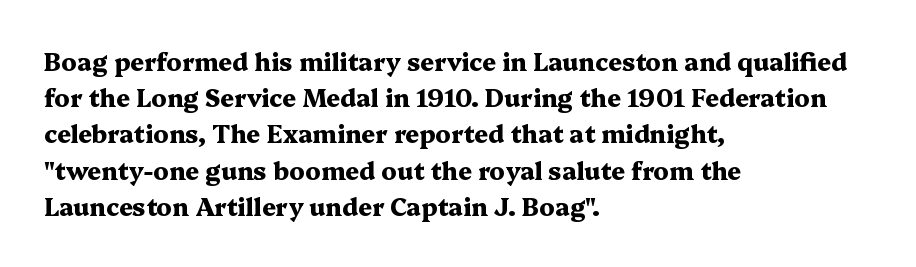
The vertical gap from one line to the next is medium. In terms of posture, this sample is upright. Look at the stroke-to-counter ratio: heavy, a bold. Clear beneath every line of the passage. Casual observation: everything's shoved over to the left. You could call the tracking neutral — neither tight nor loose.
